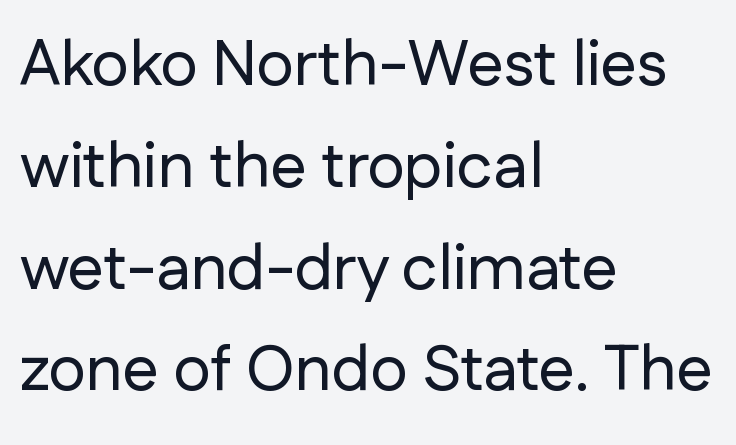
Q: Is the text italic (slanted)? A: No, it is upright.
Q: Is the typeface a serif or a sans-serif typeface? A: Sans-serif.
Q: Is the text underlined? A: No.
Q: How is the paragraph aligned? A: Left-aligned.
Q: Is the spacing between letters normal or unusually wide? A: Normal.
Q: Is the spacing between lines tight, normal or loose? A: Normal.
Q: Width (condensed, normal, or wide)? A: Normal.
Q: Stroke contrast? A: Low.
Q: x-height? A: Medium.
Q: Monospaced? A: No.
